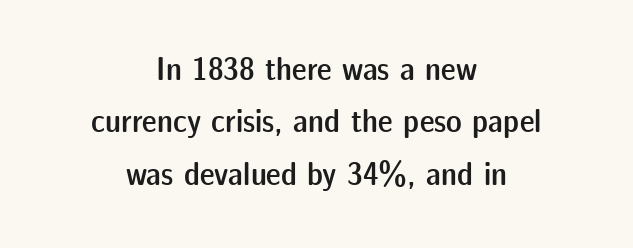
The gap between lines stays unmarked. How heavy is the stroke? Medium-heavy — a semibold, shy of bold. Here the designer chose a conventional face with non-uniform glyph widths. Line starts and ends both wander, symmetrically. Letter spacing: default.
